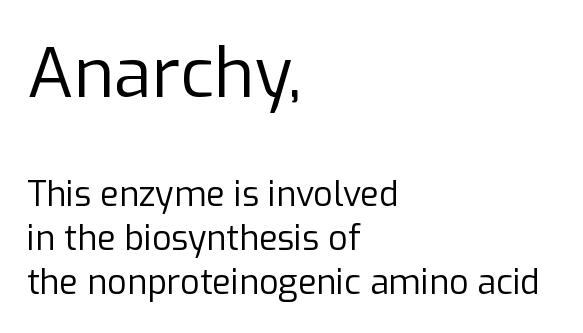
{"serif": "no", "italic": "no", "bold": "no", "weight": "regular", "width": "normal", "stroke_contrast": "low", "x_height": "medium", "monospaced": "no", "underline": "no", "align": "left", "line_spacing": "normal", "line_spacing_ratio": 1.29, "letter_spacing": "normal", "letter_spacing_em": 0.0, "larger_block": "first", "size_ratio": 2.03, "glyph_px": 69}
